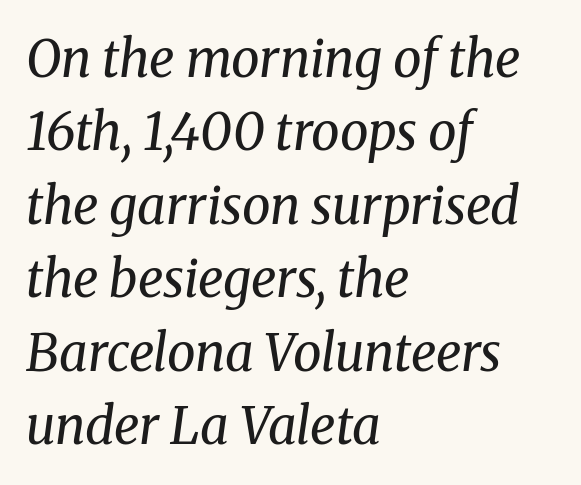
The image shows 51 px regular-weight serif type, italic (leaning right); set left-aligned, normal line spacing (1.44x), normal letter spacing, not underlined; medium stroke contrast and a medium x-height.
